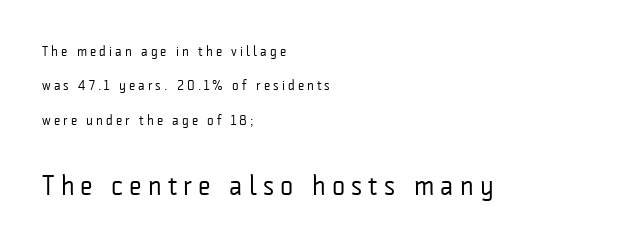
Honestly, the letter spacing is so wide it's the main thing you notice. A light-to-regular cut is what we see here. Honestly, there is no underline to notice here at all. Layout note: lines flush left. Here the designer chose a conventional face with non-uniform glyph widths. The lower block of text is set noticeably larger than the block above it.
